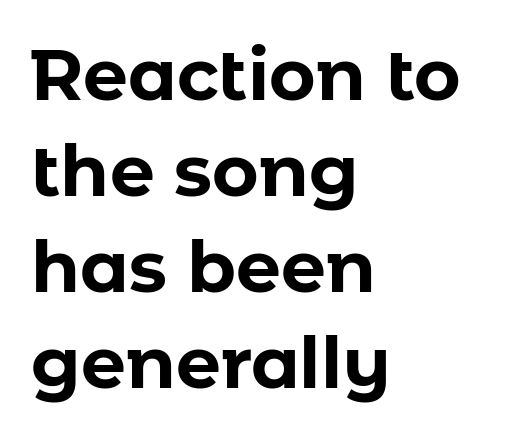
The image shows 71 px bold sans-serif type, upright; set left-aligned, normal line spacing (1.35x), normal letter spacing, not underlined; low stroke contrast and a medium x-height.
